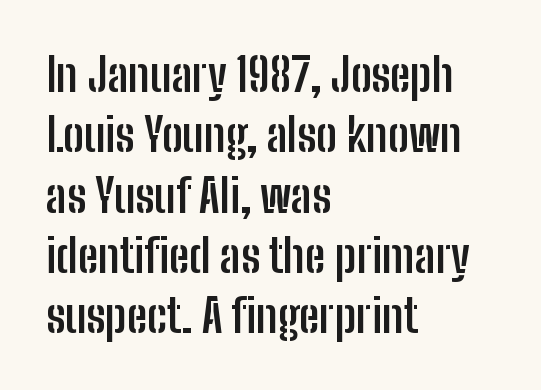
Q: Is the text bold? A: Yes.
Q: Is the text italic (slanted)? A: No, it is upright.
Q: Is the typeface a serif or a sans-serif typeface? A: Sans-serif.
Q: Is the text underlined? A: No.
Q: How is the paragraph aligned? A: Left-aligned.
Q: Is the spacing between letters normal or unusually wide? A: Normal.
Q: Is the spacing between lines tight, normal or loose? A: Normal.
Q: Width (condensed, normal, or wide)? A: Condensed.
Q: Stroke contrast? A: Low.
Q: x-height? A: Medium.
Q: Monospaced? A: No.
